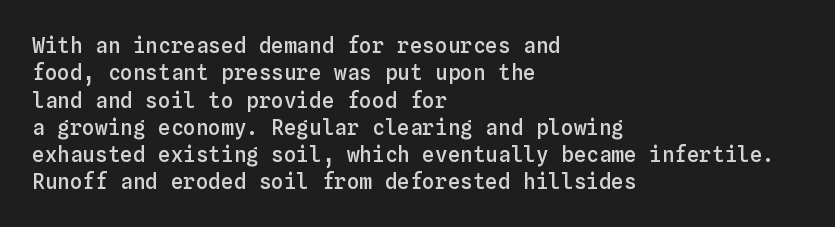
Q: Is the text bold? A: Semi-bold.
Q: Is the text italic (slanted)? A: No, it is upright.
Q: Is the text underlined? A: No.
Q: How is the paragraph aligned? A: Left-aligned.
Q: Is the spacing between letters normal or unusually wide? A: Normal.
Q: Is the spacing between lines tight, normal or loose? A: Normal.
